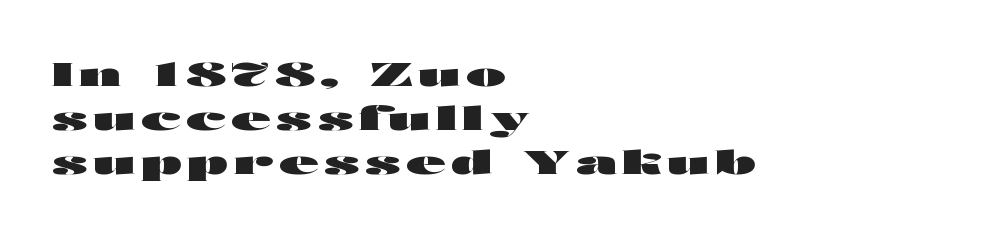
{"serif": "no", "italic": "no", "bold": "yes", "weight": "heavy", "width": "wide", "stroke_contrast": "high", "x_height": "medium", "monospaced": "no", "underline": "no", "align": "left", "line_spacing": "normal", "line_spacing_ratio": 1.38, "glyph_px": 32}
